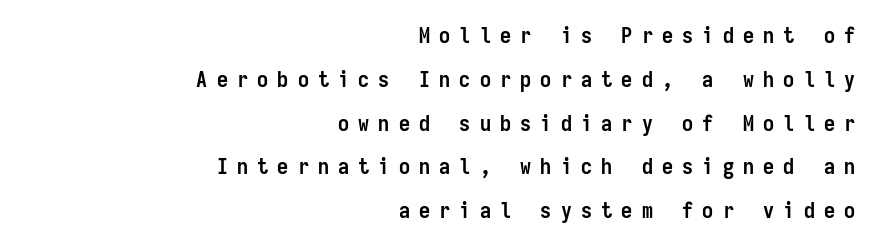
Leftover space on each line is placed entirely before the opening word. The face used here has the dense, thick strokes of a bold. The line texture is sparse and dotted thanks to wide tracking. The strip under each line holds only bare page.
